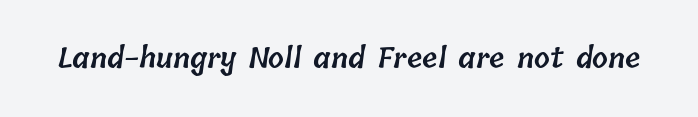
The image shows 28 px semibold type; set normal letter spacing, not underlined; low stroke contrast and a medium x-height.
